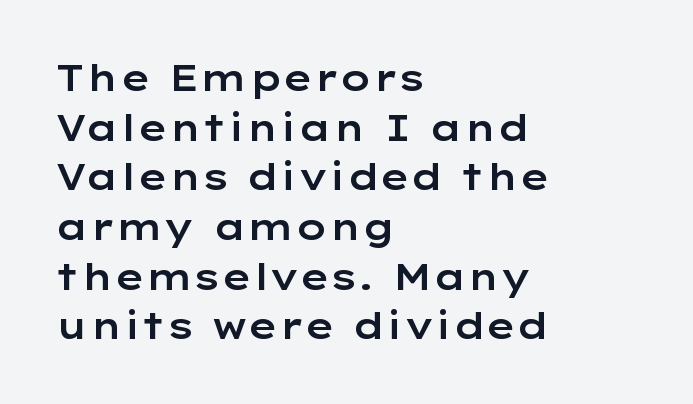
Q: Is the text italic (slanted)? A: No, it is upright.
Q: Is the typeface a serif or a sans-serif typeface? A: Sans-serif.
Q: Is the text underlined? A: No.
Q: How is the paragraph aligned? A: Left-aligned.
Q: Is the spacing between letters normal or unusually wide? A: Normal.
Q: Is the spacing between lines tight, normal or loose? A: Normal.
Q: Width (condensed, normal, or wide)? A: Wide.
Q: Stroke contrast? A: Low.
Q: x-height? A: Medium.
Q: Monospaced? A: No.
